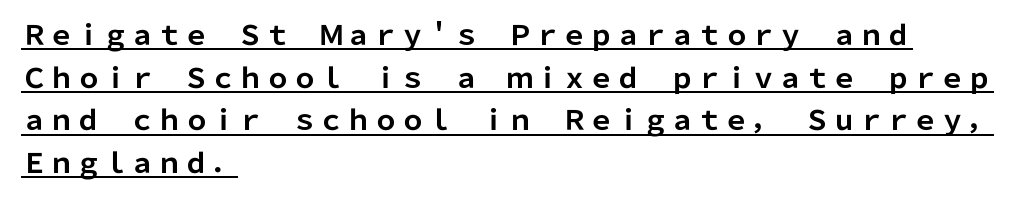
These lines keep a tight, regular rhythm from letter to letter. This rendering uses left alignment, leaving the right contour irregular. Strokes here are thick enough to call this a true bold. These lines sit exactly where default settings would place them. Looks like someone drew a line under every word here.
